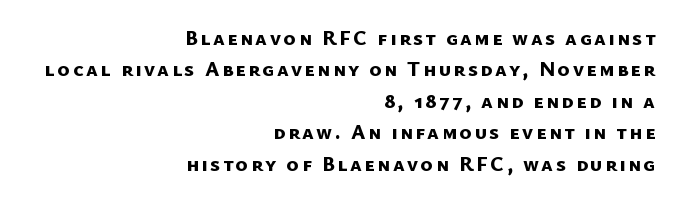
Q: Is the text bold? A: Yes.
Q: Is the text underlined? A: No.
Q: How is the paragraph aligned? A: Right-aligned.
Q: Is the spacing between lines tight, normal or loose? A: Normal.
